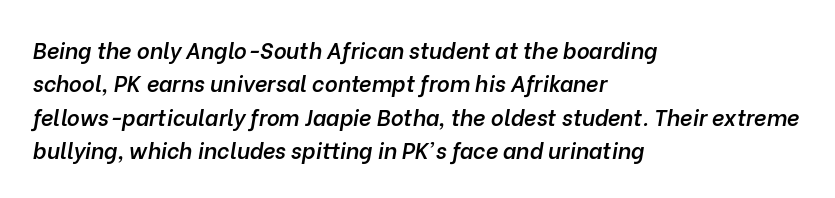
Q: Is the text bold? A: Semi-bold.
Q: Is the text italic (slanted)? A: Yes, it leans right by about 10 degrees.
Q: Is the text underlined? A: No.
Q: How is the paragraph aligned? A: Left-aligned.
Q: Is the spacing between letters normal or unusually wide? A: Normal.
Q: Is the spacing between lines tight, normal or loose? A: Normal.
